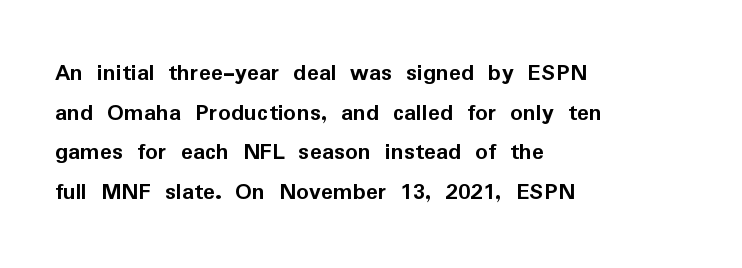
Q: Is the text bold? A: Yes.
Q: Is the text italic (slanted)? A: No, it is upright.
Q: Is the text underlined? A: No.
Q: How is the paragraph aligned? A: Left-aligned.
Q: Is the spacing between letters normal or unusually wide? A: Normal.
Q: Is the spacing between lines tight, normal or loose? A: Normal.
